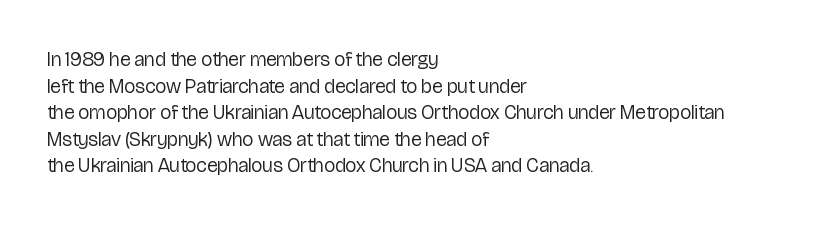
The image shows 20 px text type, upright; set left-aligned, normal line spacing (1.33x), normal letter spacing, not underlined.
